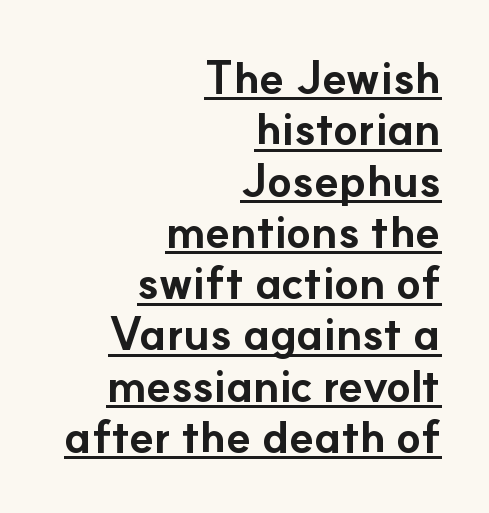
The image shows 45 px bold sans-serif type, upright; set right-aligned, tight line spacing (1.14x), normal letter spacing, underlined; low stroke contrast and a small x-height.
